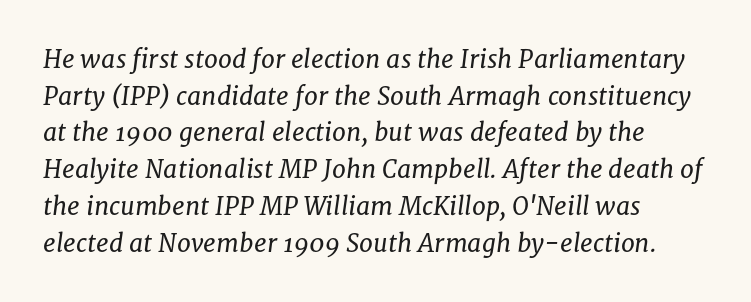
The image shows 25 px text type, italic (leaning right); set left-aligned, normal line spacing (1.47x), normal letter spacing, not underlined.
